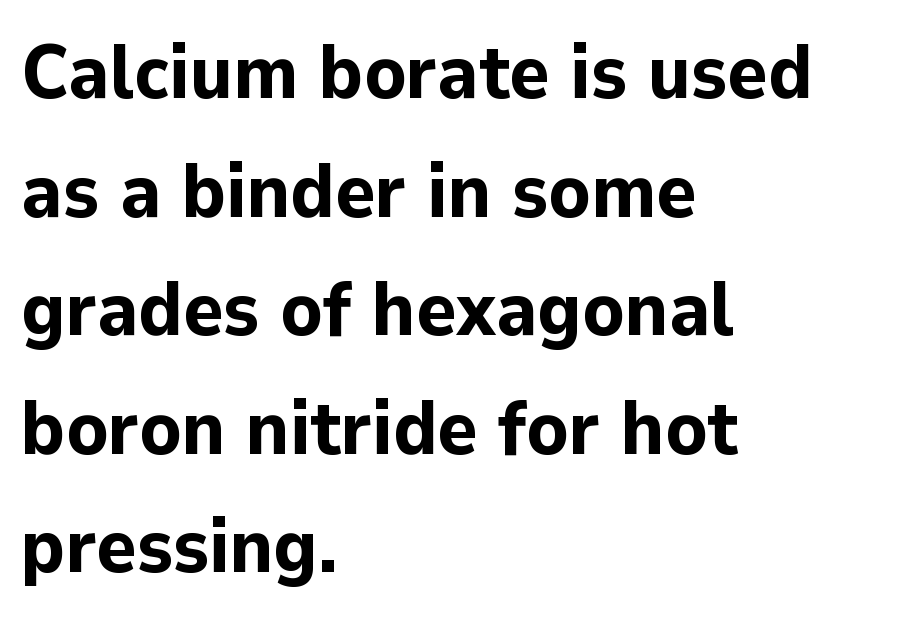
The image shows 76 px bold sans-serif type, upright; set left-aligned, normal line spacing (1.56x), normal letter spacing, not underlined; low stroke contrast and a medium x-height.
